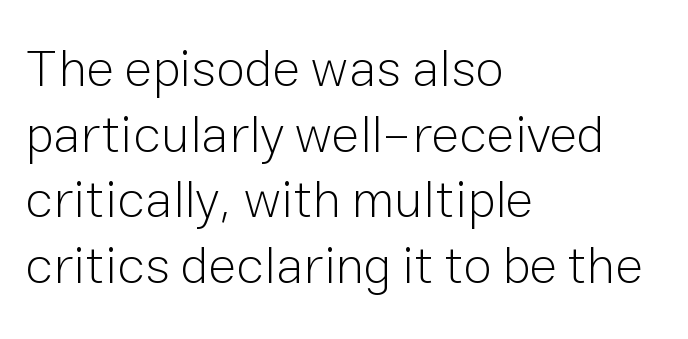
{"serif": "no", "italic": "no", "bold": "no", "weight": "light", "width": "normal", "stroke_contrast": "low", "x_height": "medium", "monospaced": "no", "underline": "no", "align": "left", "line_spacing": "normal", "line_spacing_ratio": 1.26, "letter_spacing": "normal", "letter_spacing_em": 0.0, "glyph_px": 52}
